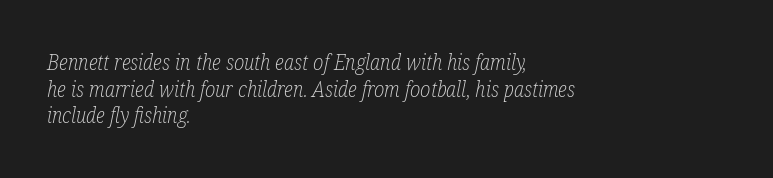
The passage is arranged the way most books set body copy — flush left. The glyphs are unaccompanied by any horizontal stroke below them. You can tell it's italic because the verticals aren't actually vertical. Honestly, the letter spacing is just normal — you wouldn't notice it.
